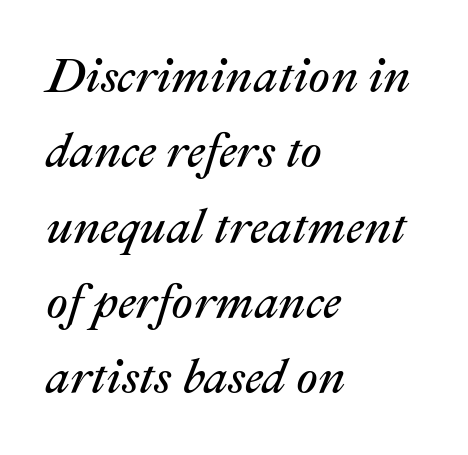
Posture: slanted. Is this a heavy cut? Hardly; it is regular or lighter. The paragraph shown leans on its left margin. A typesetter would call this leading conventional body-copy spacing. Tracking value appears to be zero — textbook default spacing.
